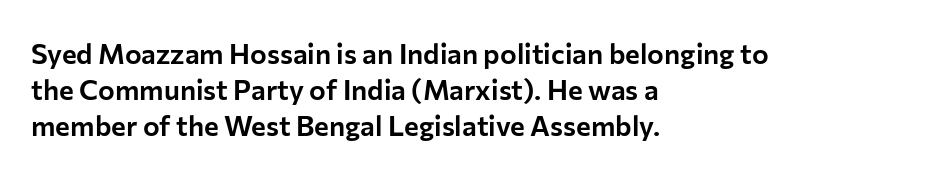
{"serif": "no", "italic": "no", "width": "normal", "stroke_contrast": "low", "x_height": "medium", "monospaced": "no", "underline": "no", "align": "left", "line_spacing": "normal", "line_spacing_ratio": 1.28, "letter_spacing": "normal", "letter_spacing_em": 0.0, "glyph_px": 28}
